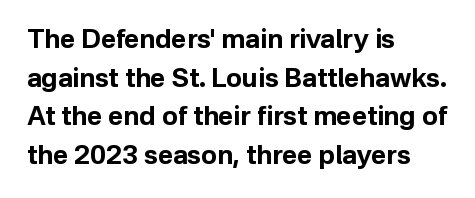
Q: Is the text bold? A: Yes.
Q: Is the text italic (slanted)? A: No, it is upright.
Q: Is the text underlined? A: No.
Q: How is the paragraph aligned? A: Left-aligned.
Q: Is the spacing between letters normal or unusually wide? A: Normal.
Q: Is the spacing between lines tight, normal or loose? A: Normal.
